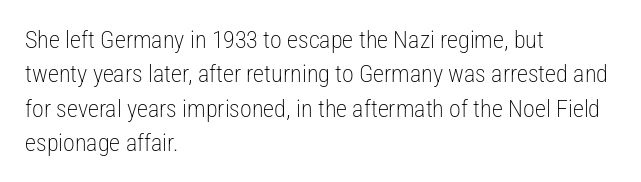
Vertical stems look standard width or narrower in stroke. Default kerning and tracking; the words read as compact shapes. These lines are set flush left with a ragged right edge. The baseline area is clear.
